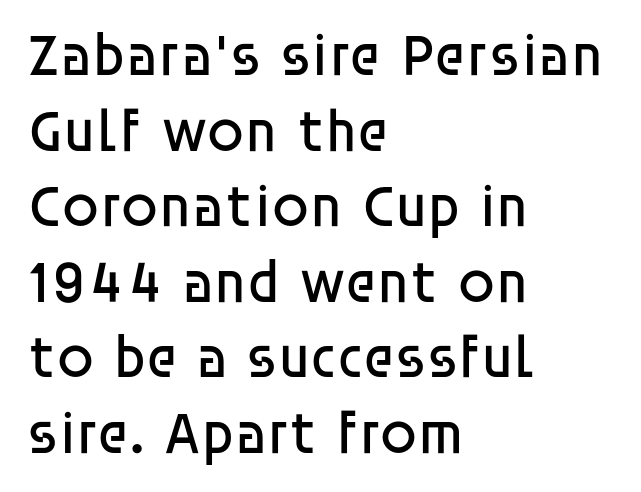
If you drew a ruler down the left edge, every line would touch it. The axis of the letterforms is exactly vertical. The type is set solid horizontally, with unmodified tracking. Letters have the restrained weight of plain body copy at most.
